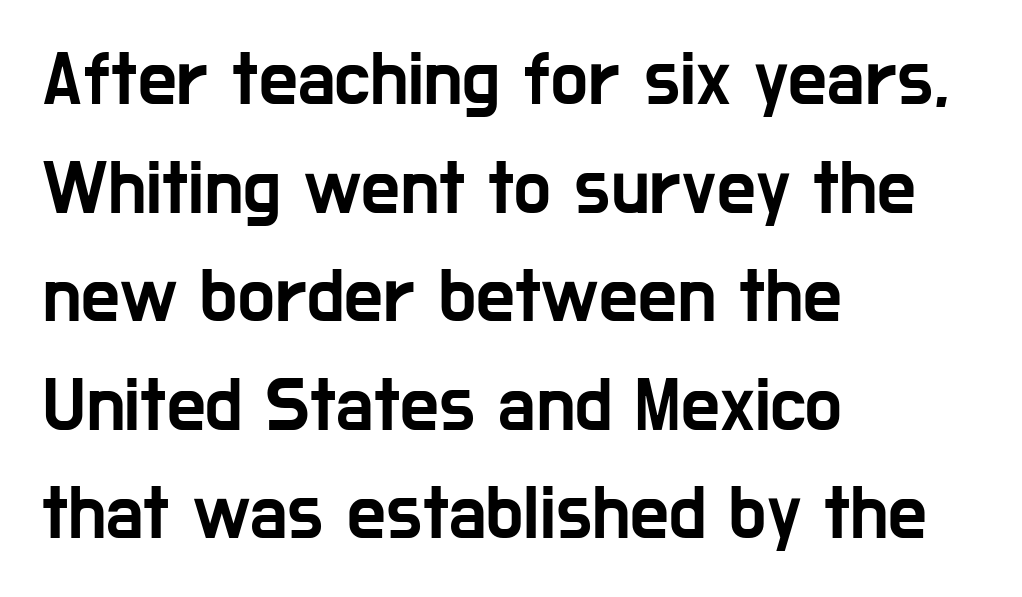
Q: Is the text italic (slanted)? A: No, it is upright.
Q: Is the typeface a serif or a sans-serif typeface? A: Sans-serif.
Q: Is the text underlined? A: No.
Q: How is the paragraph aligned? A: Left-aligned.
Q: Is the spacing between letters normal or unusually wide? A: Normal.
Q: Is the spacing between lines tight, normal or loose? A: Normal.
Q: Width (condensed, normal, or wide)? A: Condensed.
Q: Stroke contrast? A: Low.
Q: x-height? A: Medium.
Q: Monospaced? A: No.
